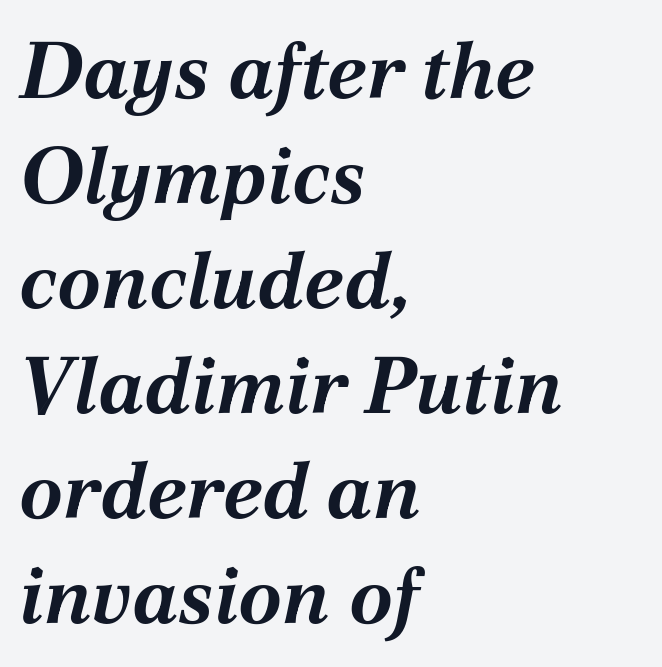
Anything drawn beneath the words? Only blank space. Inter-character spacing is left at the font's built-in metrics. These lines sit exactly where default settings would place them. The paragraph shown leans on its left margin. Slant detected: the letters are inclined. Each glyph is drawn with heavy, bold strokes.
